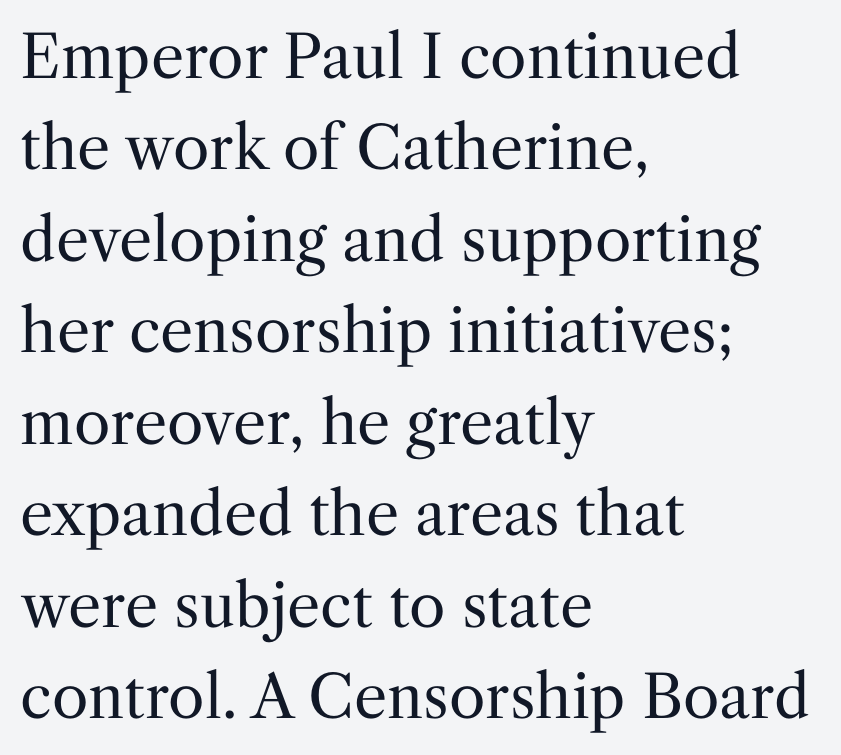
Each letter keeps its own natural width here, so spacing adapts to shape. When letters stand straight like this, we call the style roman or upright. Summary of weight: not heavy and not bold. Look at the tracking — it's just the regular setting, nothing added.
